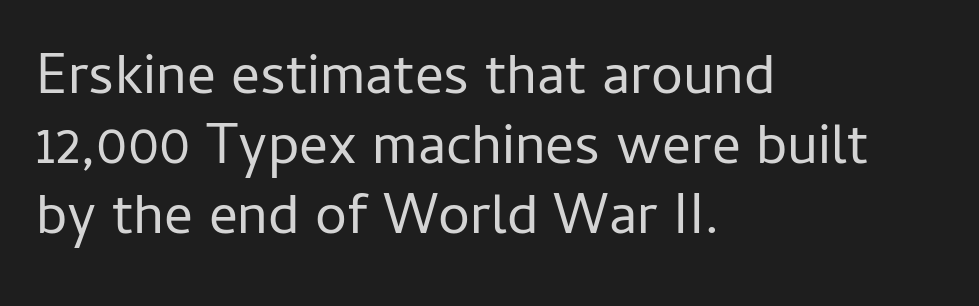
The baseline area is clear. Italic: no, the glyphs are upright roman. You could not count columns in this text — the font is proportionally spaced. These glyphs show unthickened strokes, regular width or finer. The passage shown has conventional tracking throughout.
